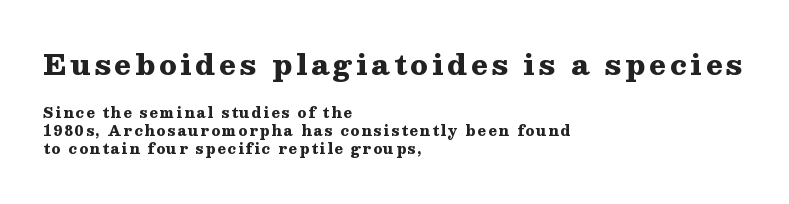
{"serif": "yes", "italic": "no", "bold": "yes", "weight": "heavy", "width": "wide", "stroke_contrast": "medium", "x_height": "medium", "monospaced": "no", "underline": "no", "align": "left", "line_spacing": "normal", "line_spacing_ratio": 1.3, "larger_block": "first", "size_ratio": 2.0, "glyph_px": 28}
